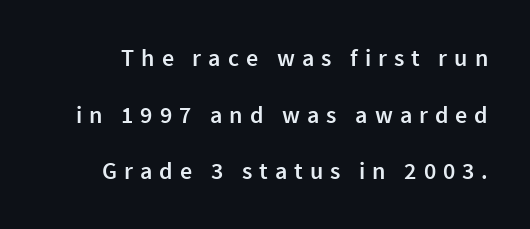
The image shows 24 px text type, upright; set loose line spacing (2.36x), unusually wide letter spacing (+0.29 em), not underlined.
